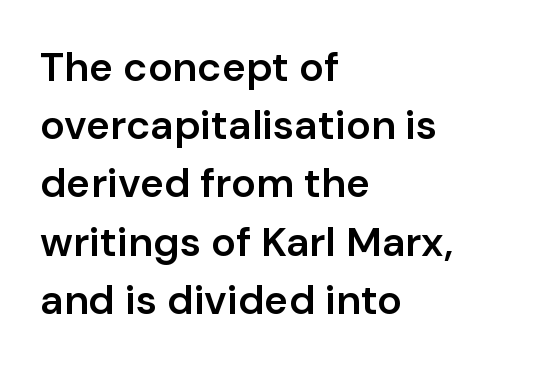
Serifs: no, the terminals of the letterforms are clean. Do the characters align in a grid? No, the font is proportional. The sample has been set in demibold, a notch under bold. The gaps between neighbouring characters are ordinary and unremarkable. Each row of text sits above clean, open space. Notice how the stems are strictly vertical — no italics here.
